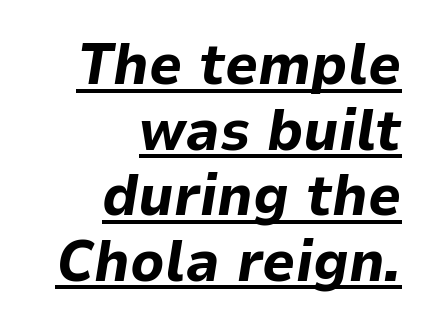
Q: Is the text bold? A: Yes.
Q: Is the text italic (slanted)? A: Yes, it leans right by about 9 degrees.
Q: Is the text underlined? A: Yes.
Q: How is the paragraph aligned? A: Right-aligned.
Q: Is the spacing between letters normal or unusually wide? A: Normal.
Q: Is the spacing between lines tight, normal or loose? A: Tight.
Q: Width (condensed, normal, or wide)? A: Normal.
Q: Stroke contrast? A: Low.
Q: x-height? A: Medium.
Q: Monospaced? A: No.
